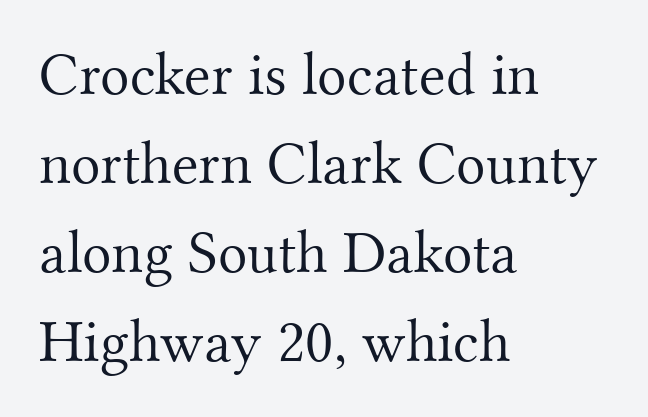
Q: Is the text bold? A: No.
Q: Is the text italic (slanted)? A: No, it is upright.
Q: Is the typeface a serif or a sans-serif typeface? A: Serif.
Q: Is the text underlined? A: No.
Q: How is the paragraph aligned? A: Left-aligned.
Q: Is the spacing between letters normal or unusually wide? A: Normal.
Q: Is the spacing between lines tight, normal or loose? A: Normal.
Q: Width (condensed, normal, or wide)? A: Normal.
Q: Stroke contrast? A: Medium.
Q: x-height? A: Small.
Q: Monospaced? A: No.
